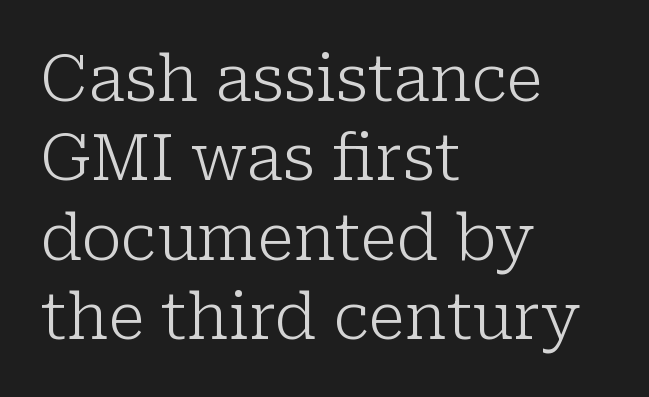
Q: Is the text bold? A: No.
Q: Is the text italic (slanted)? A: No, it is upright.
Q: Is the typeface a serif or a sans-serif typeface? A: Serif.
Q: Is the text underlined? A: No.
Q: How is the paragraph aligned? A: Left-aligned.
Q: Is the spacing between letters normal or unusually wide? A: Normal.
Q: Width (condensed, normal, or wide)? A: Normal.
Q: Stroke contrast? A: Low.
Q: x-height? A: Medium.
Q: Monospaced? A: No.
